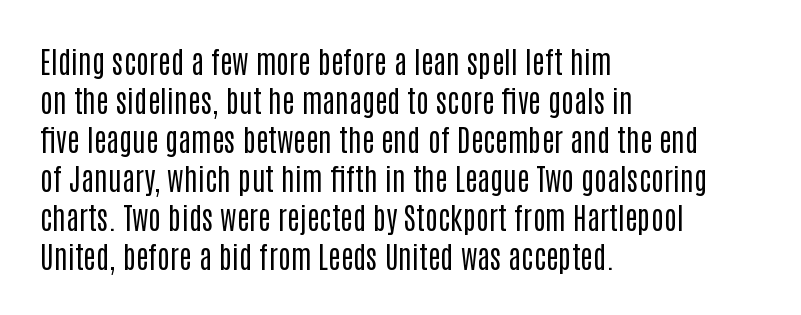
{"serif": "no", "italic": "no", "bold": "no", "weight": "regular", "width": "condensed", "stroke_contrast": "low", "x_height": "large", "monospaced": "no", "underline": "no", "align": "left", "line_spacing": "normal", "line_spacing_ratio": 1.3, "letter_spacing": "normal", "letter_spacing_em": 0.0, "glyph_px": 30}
